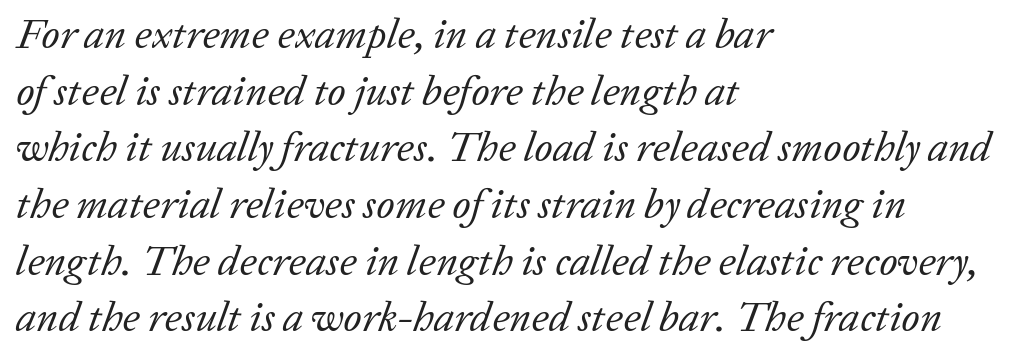
Q: Is the text bold? A: No.
Q: Is the text italic (slanted)? A: Yes, it leans right by about 20 degrees.
Q: Is the typeface a serif or a sans-serif typeface? A: Serif.
Q: Is the text underlined? A: No.
Q: How is the paragraph aligned? A: Left-aligned.
Q: Is the spacing between letters normal or unusually wide? A: Normal.
Q: Is the spacing between lines tight, normal or loose? A: Normal.
Q: Width (condensed, normal, or wide)? A: Normal.
Q: Stroke contrast? A: Low.
Q: x-height? A: Medium.
Q: Monospaced? A: No.
